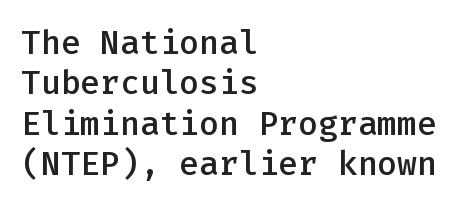
Is this a fixed-width face? Yes — each glyph sits in an identical cell. Notice the strokes are somewhat thickened but not fully heavy: this is a semibold. Has an underline been added? It has not. To sum up the face: it is a sans, with no serifs. The lettering stays uniformly vertical, giving the passage a roman look.
